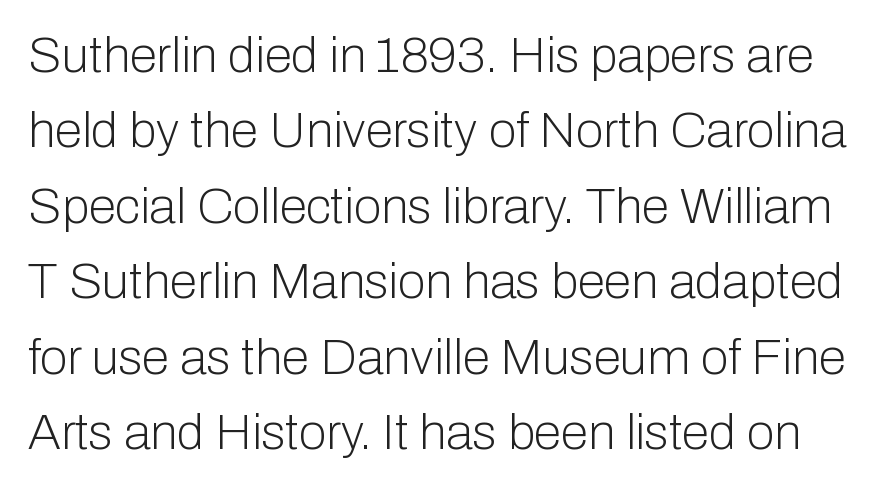
Here the designer chose a conventional face with non-uniform glyph widths. Leading: standard. The space directly below the letters is spotless. The glyphs in this specimen are sans serif.
